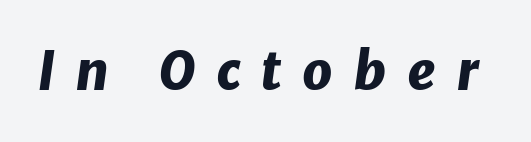
A typesetter would call this proportional, since set widths differ per character. Glance below the letters and you will spot only blank space. Its strokes are broad and dark, the hallmark of bold type. The horizontal fit of the characters is loose and conspicuously gappy. An italicized treatment has been applied to the whole sample.
